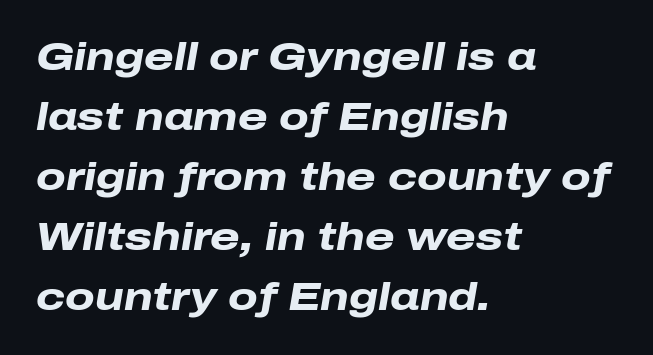
{"italic": "yes", "lean": "right", "slant_degrees": 10, "bold": "yes", "weight": "heavy", "width": "wide", "stroke_contrast": "low", "x_height": "medium", "monospaced": "no", "underline": "no", "align": "left", "line_spacing": "normal", "line_spacing_ratio": 1.58, "letter_spacing": "normal", "letter_spacing_em": 0.0, "glyph_px": 38}
